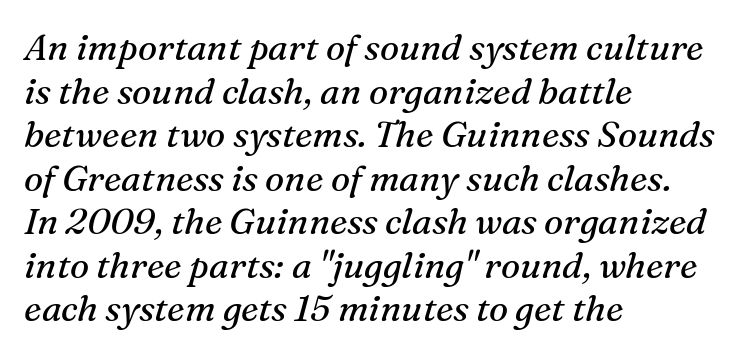
Q: Is the text bold? A: No.
Q: Is the text italic (slanted)? A: Yes, it leans right by about 16 degrees.
Q: Is the typeface a serif or a sans-serif typeface? A: Serif.
Q: Is the text underlined? A: No.
Q: How is the paragraph aligned? A: Left-aligned.
Q: Is the spacing between letters normal or unusually wide? A: Normal.
Q: Width (condensed, normal, or wide)? A: Normal.
Q: Stroke contrast? A: Medium.
Q: x-height? A: Medium.
Q: Monospaced? A: No.
